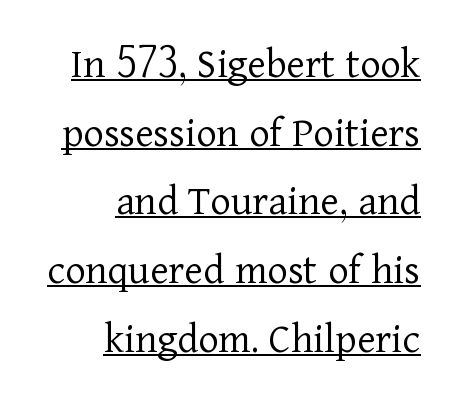
Q: Is the text bold? A: No.
Q: Is the text italic (slanted)? A: No, it is upright.
Q: Is the typeface a serif or a sans-serif typeface? A: Serif.
Q: Is the text underlined? A: Yes.
Q: How is the paragraph aligned? A: Right-aligned.
Q: Is the spacing between letters normal or unusually wide? A: Normal.
Q: Is the spacing between lines tight, normal or loose? A: Normal.
Q: Width (condensed, normal, or wide)? A: Normal.
Q: Stroke contrast? A: Low.
Q: x-height? A: Medium.
Q: Monospaced? A: No.
